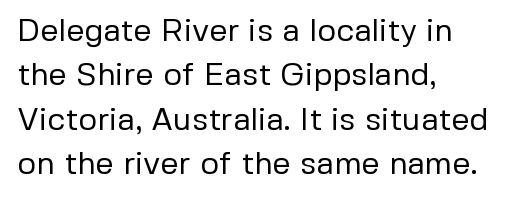
Q: Is the text bold? A: No.
Q: Is the text italic (slanted)? A: No, it is upright.
Q: Is the typeface a serif or a sans-serif typeface? A: Sans-serif.
Q: Is the text underlined? A: No.
Q: How is the paragraph aligned? A: Left-aligned.
Q: Is the spacing between letters normal or unusually wide? A: Normal.
Q: Is the spacing between lines tight, normal or loose? A: Normal.
Q: Width (condensed, normal, or wide)? A: Normal.
Q: Stroke contrast? A: Low.
Q: x-height? A: Medium.
Q: Monospaced? A: No.
